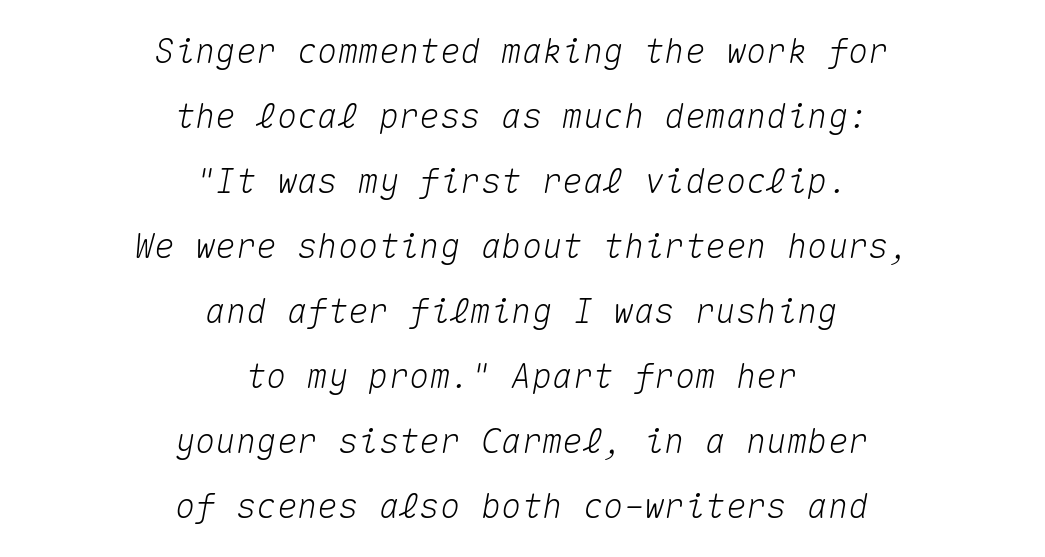
Q: Is the text italic (slanted)? A: Yes, it leans right by about 10 degrees.
Q: Is the text underlined? A: No.
Q: How is the paragraph aligned? A: Centered.
Q: Is the spacing between letters normal or unusually wide? A: Normal.
Q: Is the spacing between lines tight, normal or loose? A: Loose.
Q: Width (condensed, normal, or wide)? A: Normal.
Q: Stroke contrast? A: Medium.
Q: x-height? A: Medium.
Q: Monospaced? A: Yes.
